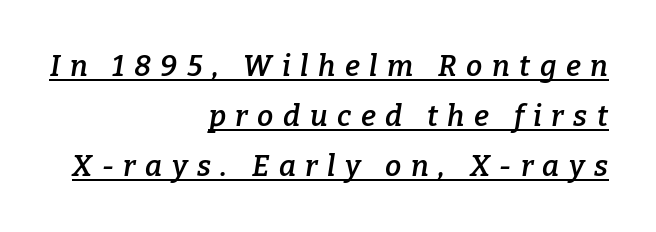
Q: Is the text bold? A: Semi-bold.
Q: Is the text italic (slanted)? A: Yes, it leans right by about 9 degrees.
Q: Is the typeface a serif or a sans-serif typeface? A: Serif.
Q: Is the text underlined? A: Yes.
Q: How is the paragraph aligned? A: Right-aligned.
Q: Is the spacing between letters normal or unusually wide? A: Unusually wide.
Q: Width (condensed, normal, or wide)? A: Normal.
Q: Stroke contrast? A: Low.
Q: x-height? A: Medium.
Q: Monospaced? A: No.
